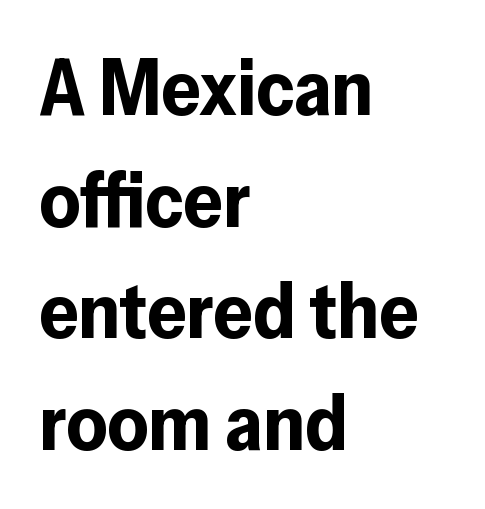
The image shows 78 px bold sans-serif type, upright; set left-aligned, normal line spacing (1.43x), normal letter spacing, not underlined; low stroke contrast and a medium x-height.
